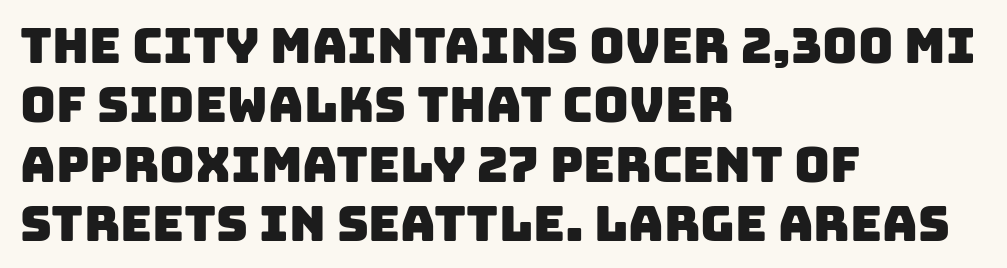
The baseline area is clear. The typeface chosen for these lines omits serifs. All the whitespace from short lines collects on the right. Varying glyph widths throughout — classic text-font behaviour. A typesetter would call this zero additional tracking.
